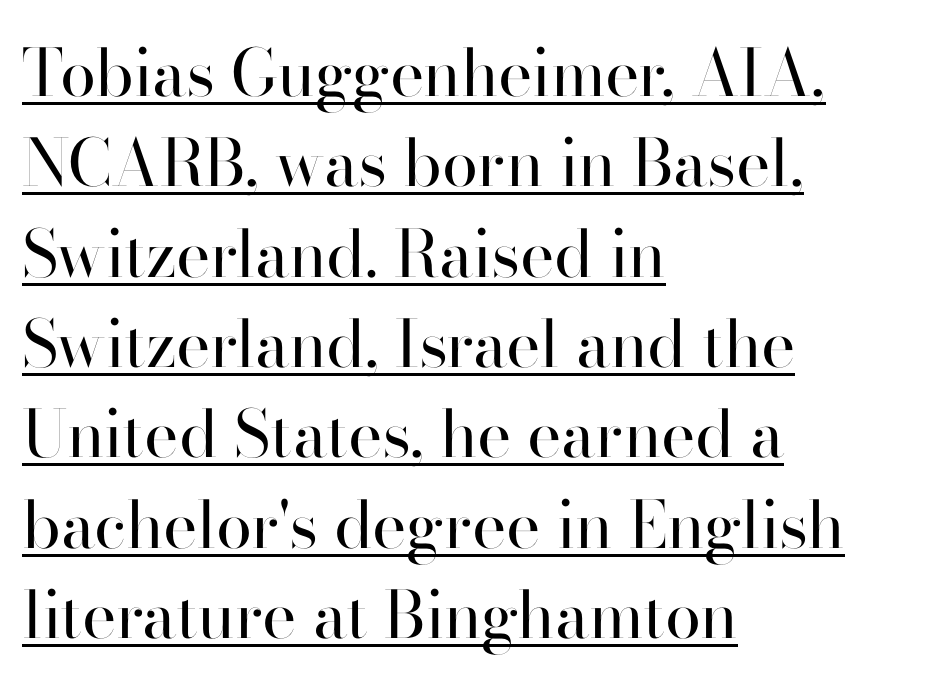
{"serif": "no", "italic": "no", "bold": "no", "weight": "regular", "width": "normal", "stroke_contrast": "high", "x_height": "small", "monospaced": "no", "underline": "yes", "align": "left", "line_spacing": "normal", "line_spacing_ratio": 1.39, "letter_spacing": "normal", "letter_spacing_em": 0.0, "glyph_px": 65}
